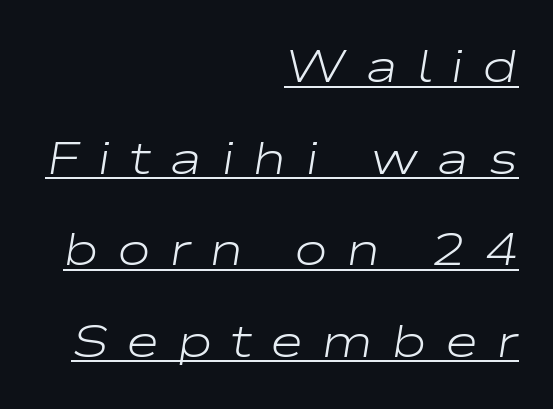
The image shows 46 px light, wide type, italic (leaning right); set right-aligned, loose line spacing (1.99x), unusually wide letter spacing (+0.39 em), underlined; low stroke contrast and a medium x-height.
